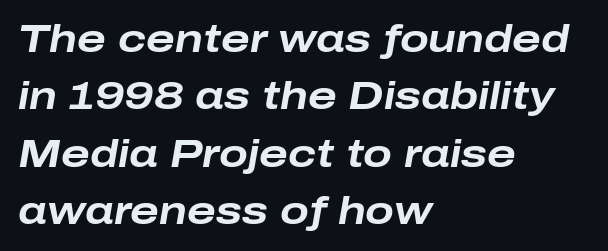
Weight check: bold — yes, fully. A typesetter would mark this as italic. Which margin do the lines hug? The left one — the right edge is uneven. Letter spacing: default. Beneath every word, the page is bare. Is this a fixed-width face? No — the glyphs have proportional, varying widths.
